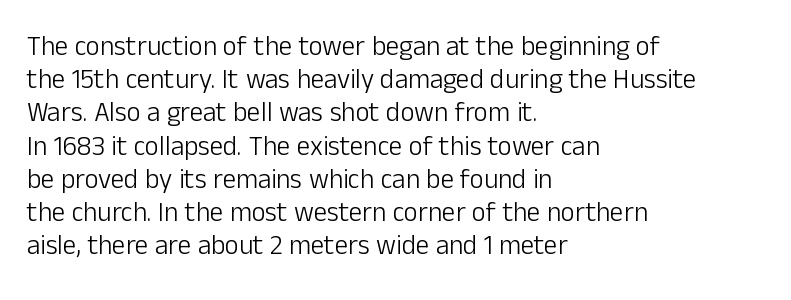
The zone under the glyphs is completely vacant. The passage is arranged the way most books set body copy — flush left. The type sits square on the baseline with zero lean. Weight: in the light-to-regular range. In terms of letterspacing, this is plain default setting.
